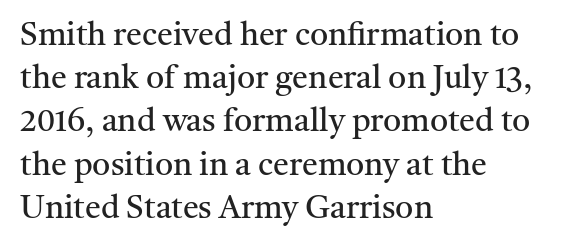
{"serif": "yes", "italic": "no", "bold": "no", "weight": "regular", "width": "normal", "stroke_contrast": "medium", "x_height": "medium", "monospaced": "no", "underline": "no", "align": "left", "line_spacing": "normal", "line_spacing_ratio": 1.35, "letter_spacing": "normal", "letter_spacing_em": 0.0, "glyph_px": 32}
